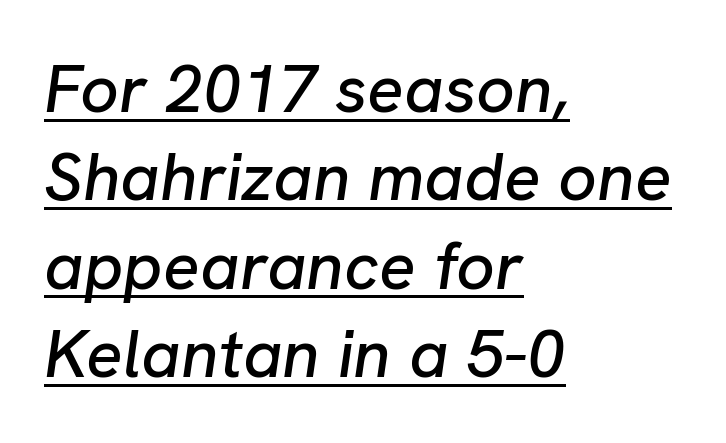
The image shows 68 px text type, italic (leaning right); set left-aligned, normal line spacing (1.3x), normal letter spacing, underlined; low stroke contrast and a medium x-height.
